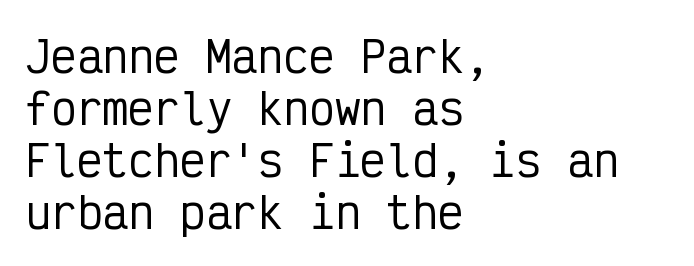
Q: Is the text italic (slanted)? A: No, it is upright.
Q: Is the typeface a serif or a sans-serif typeface? A: Sans-serif.
Q: Is the text underlined? A: No.
Q: How is the paragraph aligned? A: Left-aligned.
Q: Is the spacing between letters normal or unusually wide? A: Normal.
Q: Width (condensed, normal, or wide)? A: Condensed.
Q: Stroke contrast? A: Low.
Q: x-height? A: Medium.
Q: Monospaced? A: Yes.
